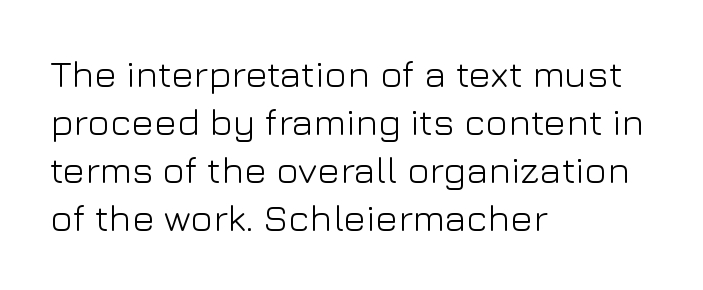
Q: Is the text bold? A: No.
Q: Is the text italic (slanted)? A: No, it is upright.
Q: Is the typeface a serif or a sans-serif typeface? A: Sans-serif.
Q: Is the text underlined? A: No.
Q: How is the paragraph aligned? A: Left-aligned.
Q: Is the spacing between letters normal or unusually wide? A: Normal.
Q: Is the spacing between lines tight, normal or loose? A: Normal.
Q: Width (condensed, normal, or wide)? A: Normal.
Q: Stroke contrast? A: Low.
Q: x-height? A: Medium.
Q: Monospaced? A: No.
